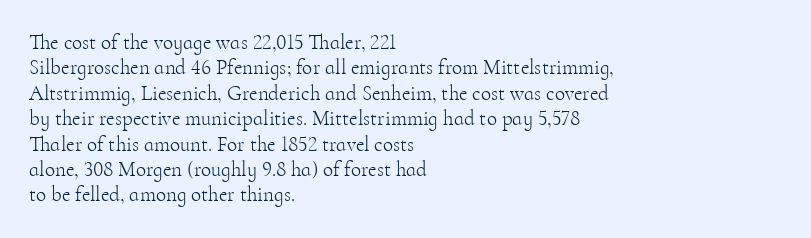
{"italic": "no", "bold": "no", "underline": "no", "align": "left", "line_spacing_ratio": 1.21, "letter_spacing": "normal", "letter_spacing_em": 0.0, "glyph_px": 21}
